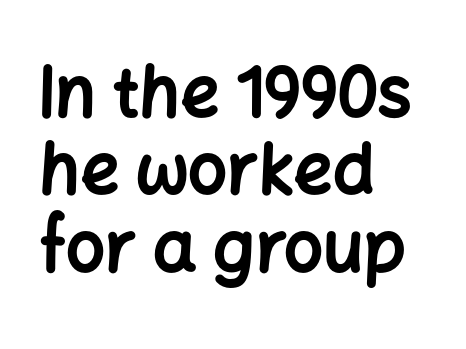
Q: Is the text bold? A: Yes.
Q: Is the text italic (slanted)? A: No, it is upright.
Q: Is the typeface a serif or a sans-serif typeface? A: Sans-serif.
Q: Is the text underlined? A: No.
Q: How is the paragraph aligned? A: Left-aligned.
Q: Is the spacing between letters normal or unusually wide? A: Normal.
Q: Is the spacing between lines tight, normal or loose? A: Tight.
Q: Width (condensed, normal, or wide)? A: Normal.
Q: Stroke contrast? A: Low.
Q: x-height? A: Medium.
Q: Monospaced? A: No.
